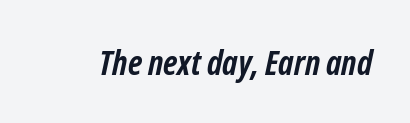
The image shows 34 px semibold, condensed type, italic (leaning right); set normal letter spacing, not underlined; low stroke contrast and a medium x-height.
